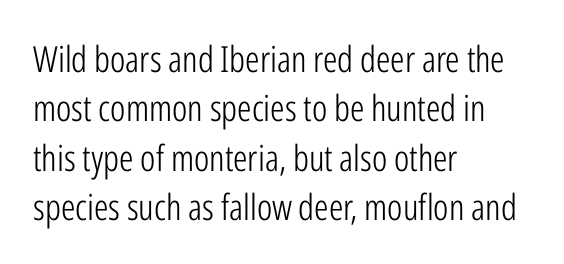
The strip under each line holds only bare page. The letterforms sit shoulder to shoulder at normal distance. The lines are quadded left. The face used here is a sans, in the tradition of grotesques and geometrics. The line-height multiplier appears to be the usual default.
